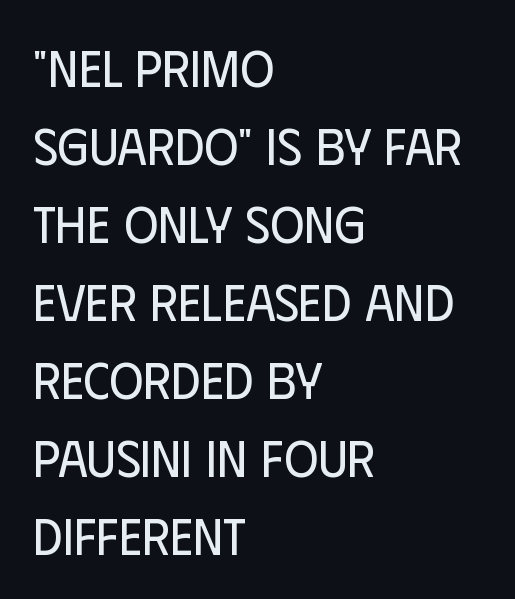
Short and long lines alike share a common starting point at left. The strip under each line holds only bare page. Caption: face not bold, strokes unweighted. Stroke terminals: plain, sans-serif. The face used here is rendered with its standard letterfit.
